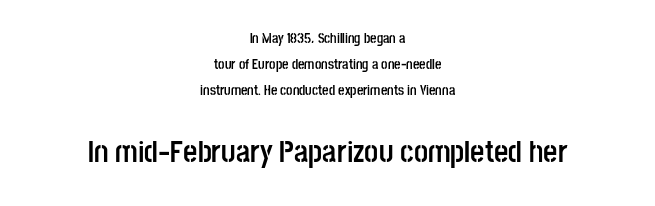
Q: Is the text bold? A: Yes.
Q: Is the text italic (slanted)? A: No, it is upright.
Q: Is the typeface a serif or a sans-serif typeface? A: Sans-serif.
Q: Is the text underlined? A: No.
Q: How is the paragraph aligned? A: Centered.
Q: Is the spacing between letters normal or unusually wide? A: Normal.
Q: Which block of text is set in a larger size, the first (top) or the second (bottom)? A: The second (bottom) one.
Q: Width (condensed, normal, or wide)? A: Condensed.
Q: Stroke contrast? A: Low.
Q: x-height? A: Large.
Q: Monospaced? A: No.
